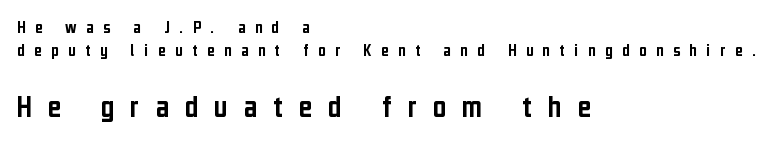
The ragged edge is on the right, which tells us the setting is flush left. Check the space under the baseline: it is left empty. Reading top to bottom, the characters get bigger at the block break. Note the varied advance widths — an 'i' is clearly narrower than an 'm'. The tracking jumps out immediately: characters are airy and widely separated. The designer went with a sans here, leaving each stem footless.
